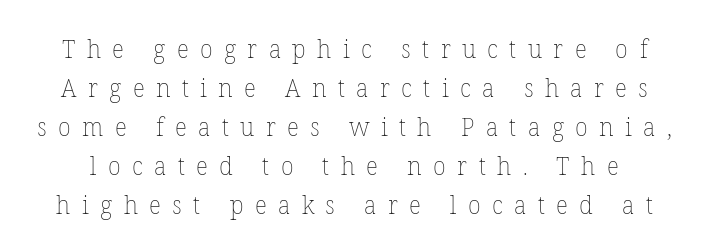
The image shows 26 px text type, upright; set normal line spacing (1.5x), unusually wide letter spacing (+0.44 em), not underlined.
